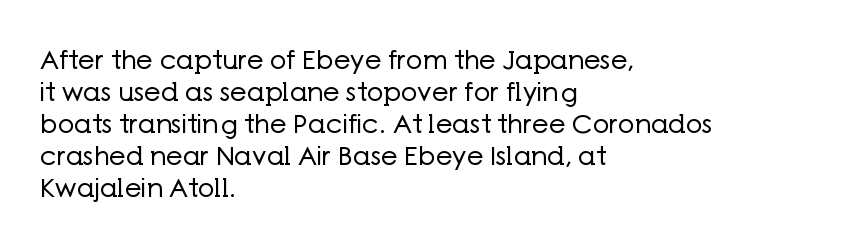
Q: Is the text bold? A: No.
Q: Is the text italic (slanted)? A: No, it is upright.
Q: Is the text underlined? A: No.
Q: How is the paragraph aligned? A: Left-aligned.
Q: Is the spacing between letters normal or unusually wide? A: Normal.
